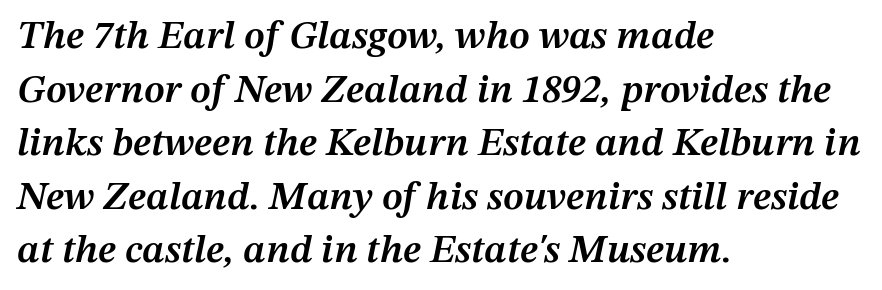
Q: Is the text bold? A: Semi-bold.
Q: Is the text italic (slanted)? A: Yes, it leans right by about 12 degrees.
Q: Is the text underlined? A: No.
Q: How is the paragraph aligned? A: Left-aligned.
Q: Is the spacing between letters normal or unusually wide? A: Normal.
Q: Is the spacing between lines tight, normal or loose? A: Normal.
Q: Width (condensed, normal, or wide)? A: Normal.
Q: Stroke contrast? A: Medium.
Q: x-height? A: Medium.
Q: Monospaced? A: No.
